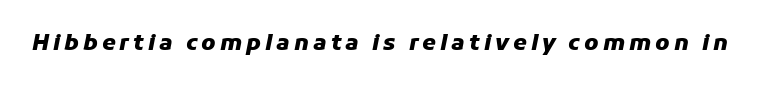
Honestly, there is no underline to notice here at all. Tall strokes in this sample are angled rather than plumb. A dark, heavy texture on the line: the type is bold.
